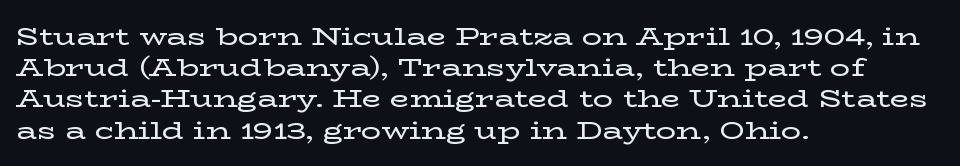
If you drew a line through each stem, it would be perfectly vertical. Leading: standard. The setting favours the left margin, as ordinary paragraphs usually do. Nobody touched the tracking dial on this one. Lines of text with bare space underneath.
